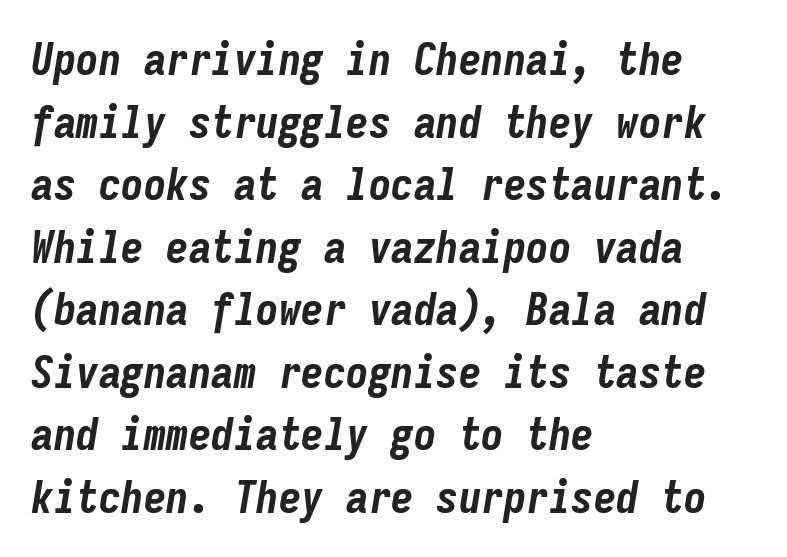
{"italic": "yes", "lean": "right", "slant_degrees": 9, "bold": "yes", "weight": "bold", "width": "condensed", "stroke_contrast": "low", "x_height": "medium", "monospaced": "yes", "underline": "no", "align": "left", "line_spacing": "normal", "line_spacing_ratio": 1.39, "letter_spacing": "normal", "letter_spacing_em": 0.0, "glyph_px": 45}
